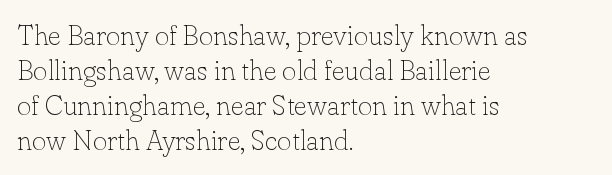
Descenders are the only things crossing below the line. These lines are composed in type with serifs. Regular leading. You could not count columns in this text — the font is proportionally spaced.
